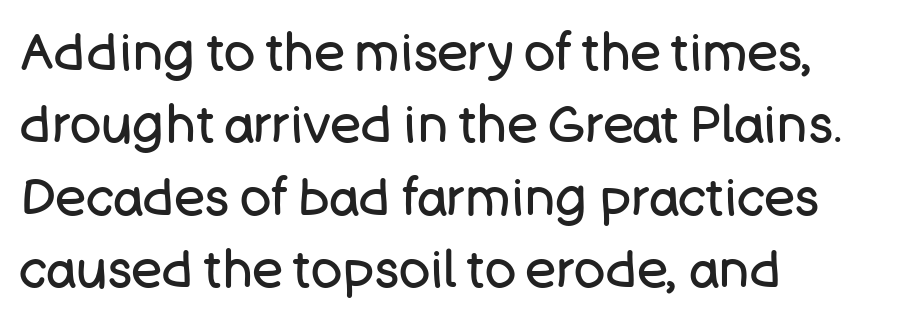
What kind of face is this? One without serifs — a sans. Clear beneath every line of the passage. The lettering stays uniformly vertical, giving the passage a roman look. Left-aligned paragraph, ragged on the right.
